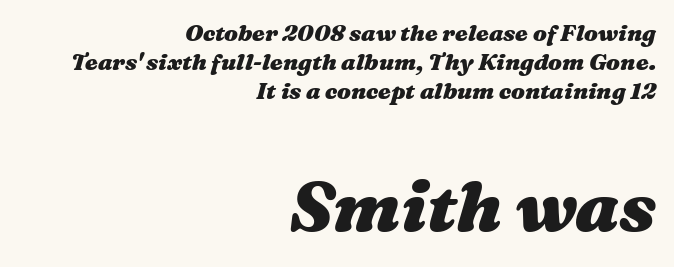
The image shows 70 px heavy, wide type, italic (leaning right); set right-aligned, normal line spacing (1.27x), normal letter spacing, not underlined; the second (bottom) block is 3.04x larger; medium stroke contrast and a medium x-height.
